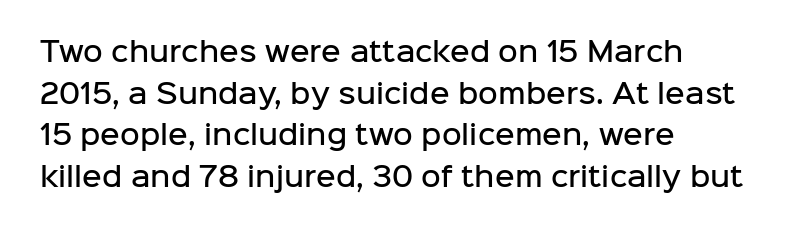
The image shows 27 px text type, upright; set left-aligned, normal line spacing (1.54x), normal letter spacing, not underlined.
